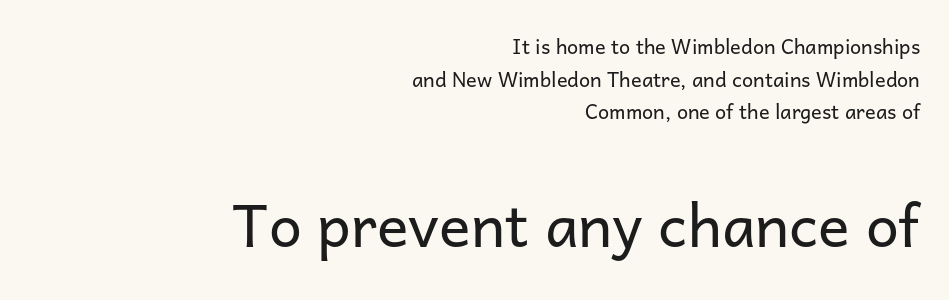
Q: Is the text bold? A: No.
Q: Is the text italic (slanted)? A: No, it is upright.
Q: Is the typeface a serif or a sans-serif typeface? A: Sans-serif.
Q: Is the text underlined? A: No.
Q: How is the paragraph aligned? A: Right-aligned.
Q: Is the spacing between letters normal or unusually wide? A: Normal.
Q: Is the spacing between lines tight, normal or loose? A: Normal.
Q: Which block of text is set in a larger size, the first (top) or the second (bottom)? A: The second (bottom) one.
Q: Width (condensed, normal, or wide)? A: Normal.
Q: Stroke contrast? A: Low.
Q: x-height? A: Medium.
Q: Monospaced? A: No.
